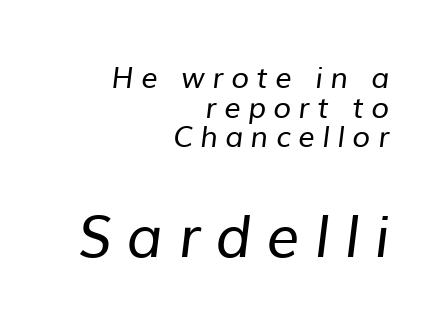
The image shows 58 px regular-weight sans-serif type; set right-aligned, tight line spacing (1.02x), unusually wide letter spacing (+0.26 em), not underlined; the second (bottom) block is 2.0x larger; low stroke contrast and a medium x-height.
